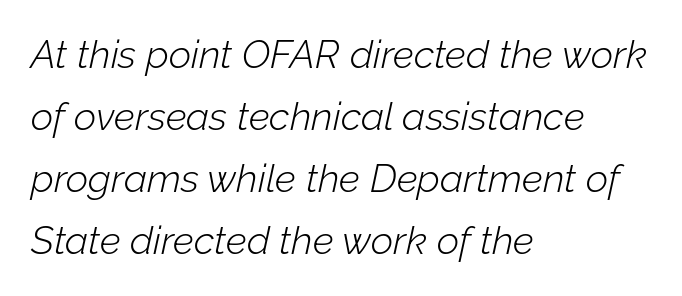
This block has exactly the height ordinary leading produces. These glyphs show unthickened strokes, regular width or finer. There is no visible air inserted between adjacent glyphs. Every character sits at an angle, as italics do.
